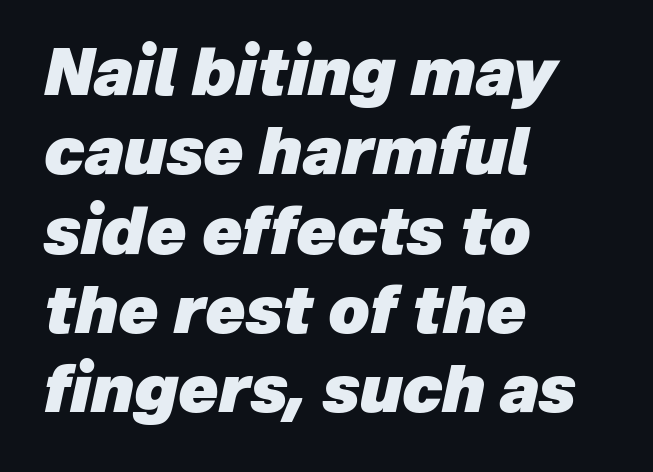
Q: Is the text bold? A: Yes.
Q: Is the text italic (slanted)? A: Yes, it leans right by about 12 degrees.
Q: Is the text underlined? A: No.
Q: How is the paragraph aligned? A: Left-aligned.
Q: Is the spacing between letters normal or unusually wide? A: Normal.
Q: Width (condensed, normal, or wide)? A: Normal.
Q: Stroke contrast? A: Low.
Q: x-height? A: Medium.
Q: Monospaced? A: No.
